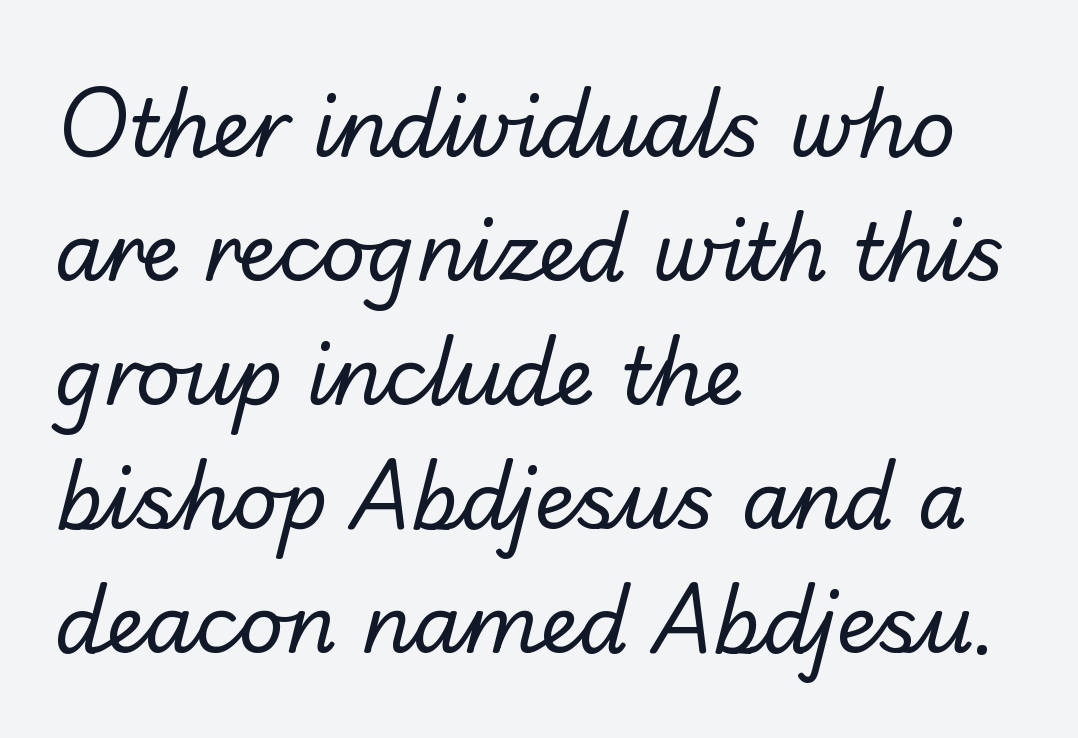
The image shows 79 px regular-weight sans-serif type; set left-aligned, normal line spacing (1.57x), normal letter spacing, not underlined; low stroke contrast and a small x-height.
